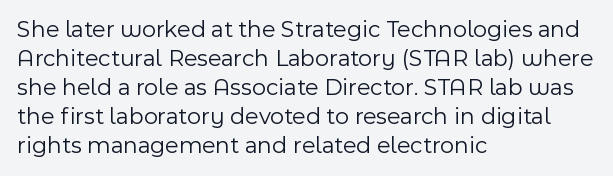
Q: Is the text bold? A: No.
Q: Is the text italic (slanted)? A: No, it is upright.
Q: Is the text underlined? A: No.
Q: How is the paragraph aligned? A: Left-aligned.
Q: Is the spacing between letters normal or unusually wide? A: Normal.
